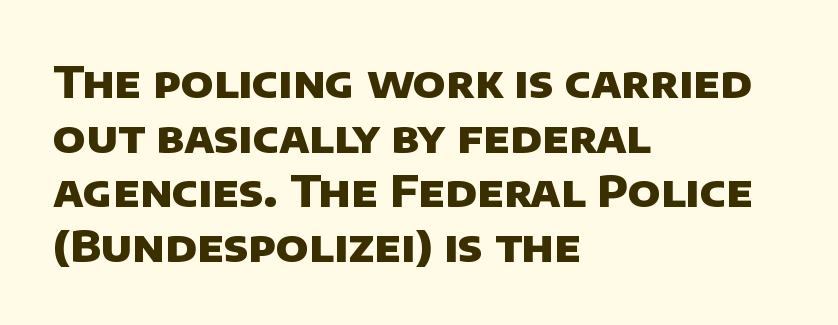
Q: Is the text bold? A: Yes.
Q: Is the typeface a serif or a sans-serif typeface? A: Sans-serif.
Q: Is the text underlined? A: No.
Q: How is the paragraph aligned? A: Left-aligned.
Q: Is the spacing between letters normal or unusually wide? A: Normal.
Q: Is the spacing between lines tight, normal or loose? A: Normal.
Q: Width (condensed, normal, or wide)? A: Normal.
Q: Stroke contrast? A: Low.
Q: x-height? A: Large.
Q: Monospaced? A: No.
